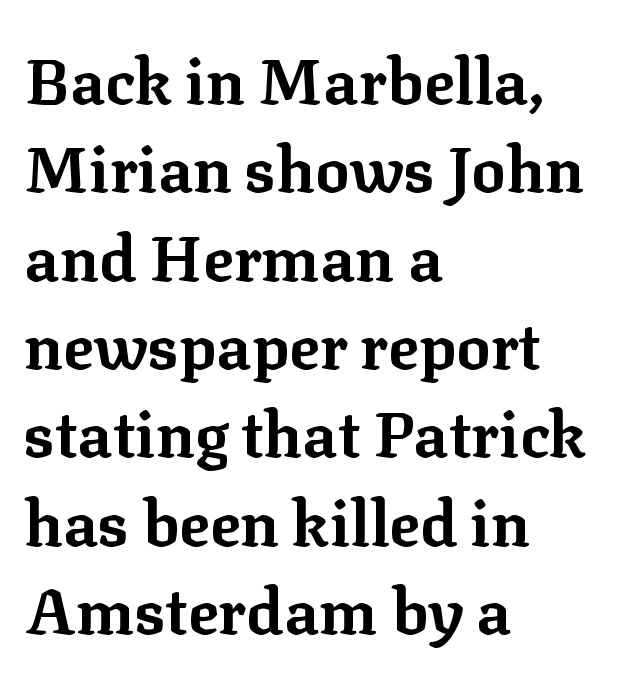
The image shows 64 px bold serif type, upright; set left-aligned, normal line spacing (1.38x), normal letter spacing, not underlined; low stroke contrast and a medium x-height.
